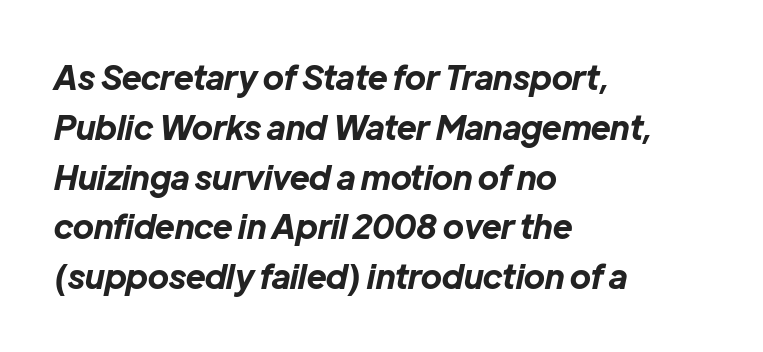
{"italic": "yes", "lean": "right", "slant_degrees": 12, "bold": "yes", "weight": "bold", "width": "normal", "stroke_contrast": "low", "x_height": "medium", "monospaced": "no", "underline": "no", "align": "left", "line_spacing": "normal", "line_spacing_ratio": 1.51, "letter_spacing": "normal", "letter_spacing_em": 0.0, "glyph_px": 33}
